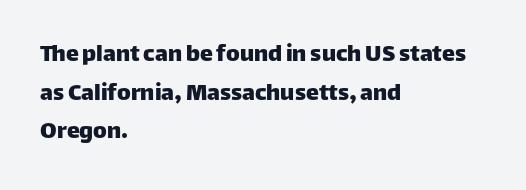
The image shows 26 px text type, upright; set left-aligned, normal line spacing (1.49x), normal letter spacing, not underlined.
